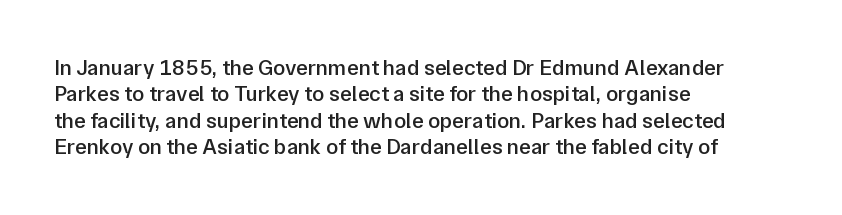
The image shows 22 px text type, upright; set left-aligned, line spacing 1.2x, normal letter spacing, not underlined.
